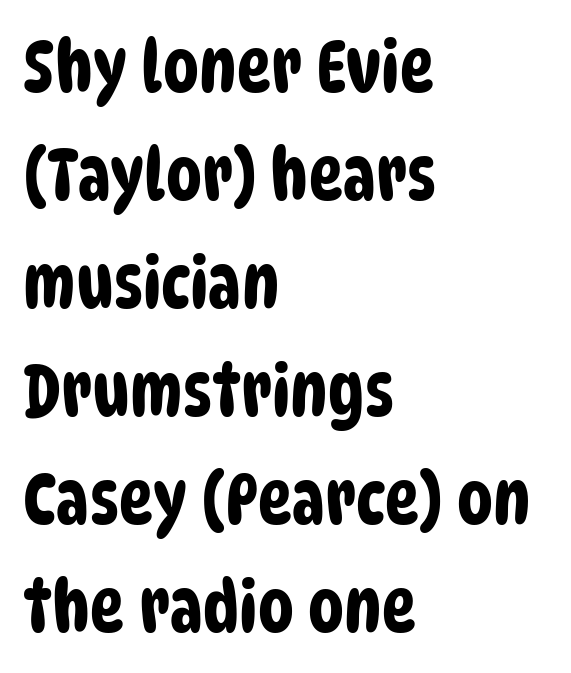
The rag falls on the right side of this text block. Varying glyph widths throughout — classic text-font behaviour. Successive baselines arrive at the customary interval. Words appear dense and cohesive because spacing is normal.
